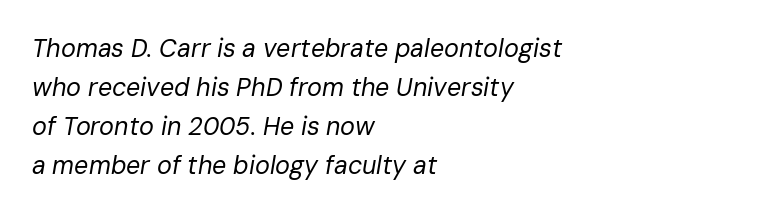
The image shows 25 px text type, italic (leaning right); set left-aligned, normal line spacing (1.56x), normal letter spacing, not underlined.
